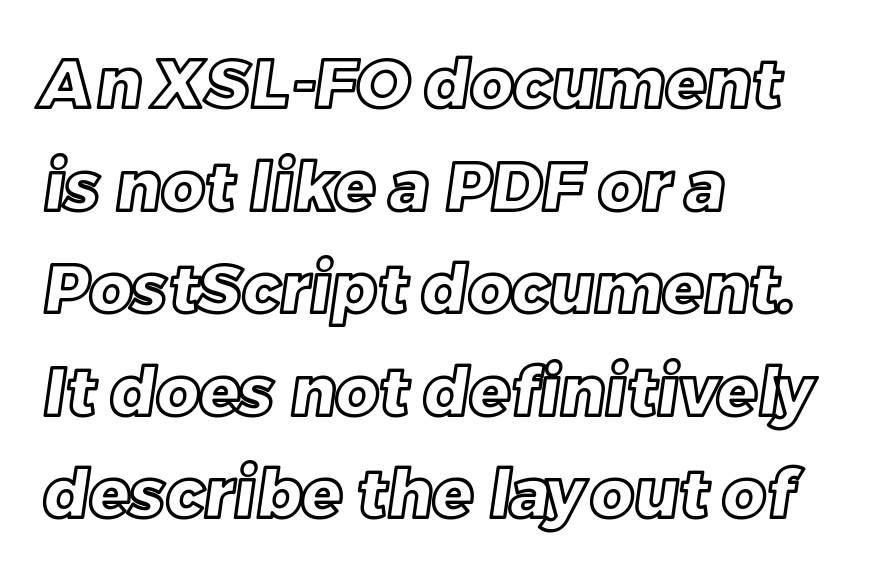
Q: Is the text underlined? A: No.
Q: How is the paragraph aligned? A: Left-aligned.
Q: Is the spacing between letters normal or unusually wide? A: Normal.
Q: Is the spacing between lines tight, normal or loose? A: Normal.
Q: Width (condensed, normal, or wide)? A: Normal.
Q: x-height? A: Large.
Q: Monospaced? A: No.
